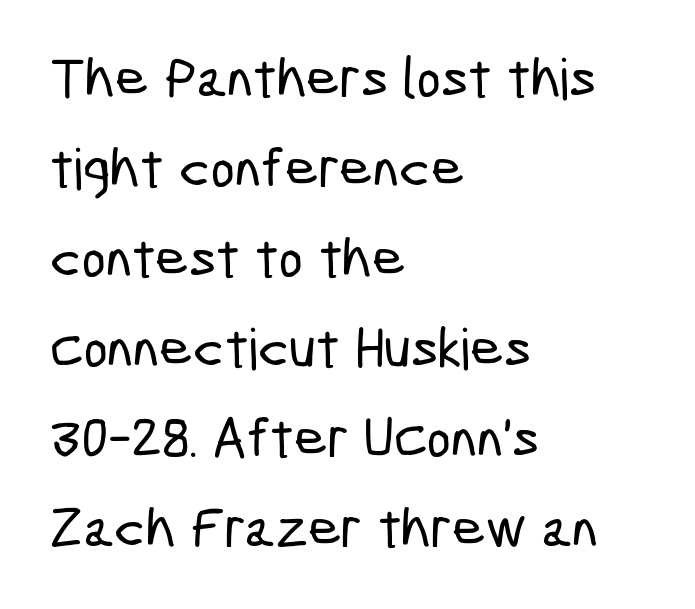
{"serif": "no", "width": "condensed", "stroke_contrast": "low", "x_height": "medium", "monospaced": "no", "underline": "no", "align": "left", "line_spacing": "normal", "line_spacing_ratio": 1.58, "letter_spacing": "normal", "letter_spacing_em": 0.0, "glyph_px": 57}
